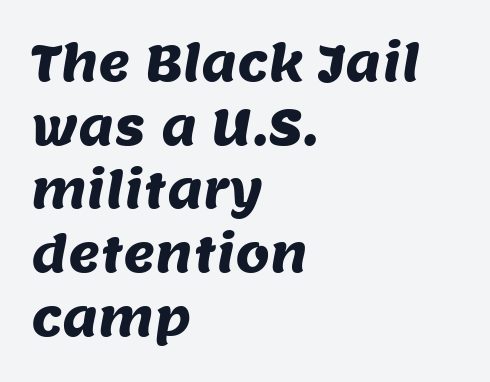
{"serif": "no", "width": "normal", "stroke_contrast": "medium", "x_height": "large", "monospaced": "no", "underline": "no", "align": "left", "line_spacing": "normal", "line_spacing_ratio": 1.3, "letter_spacing": "normal", "letter_spacing_em": 0.0, "glyph_px": 49}
